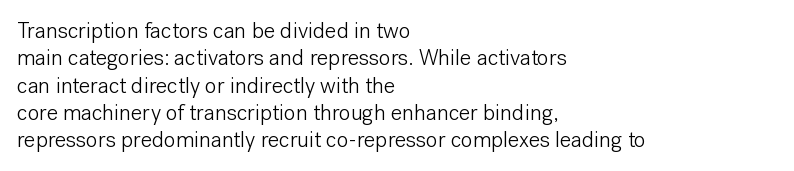
{"italic": "no", "bold": "no", "underline": "no", "align": "left", "line_spacing_ratio": 1.24, "letter_spacing": "normal", "letter_spacing_em": 0.0, "glyph_px": 22}
